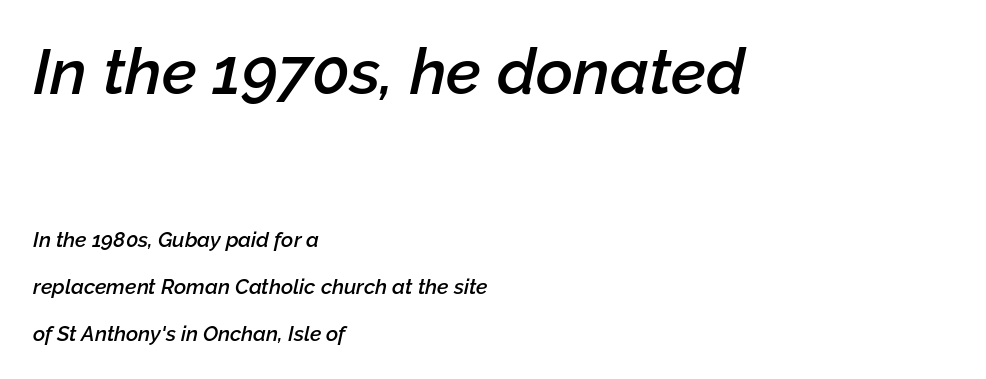
Q: Is the text bold? A: Semi-bold.
Q: Is the text italic (slanted)? A: Yes, it leans right by about 12 degrees.
Q: Is the text underlined? A: No.
Q: How is the paragraph aligned? A: Left-aligned.
Q: Is the spacing between letters normal or unusually wide? A: Normal.
Q: Is the spacing between lines tight, normal or loose? A: Loose.
Q: Which block of text is set in a larger size, the first (top) or the second (bottom)? A: The first (top) one.
Q: Width (condensed, normal, or wide)? A: Normal.
Q: Stroke contrast? A: Low.
Q: x-height? A: Medium.
Q: Monospaced? A: No.
